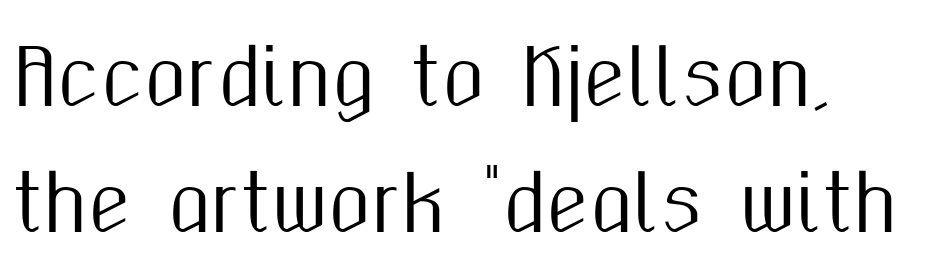
Q: Is the text italic (slanted)? A: No, it is upright.
Q: Is the typeface a serif or a sans-serif typeface? A: Sans-serif.
Q: Is the text underlined? A: No.
Q: Is the spacing between letters normal or unusually wide? A: Normal.
Q: Is the spacing between lines tight, normal or loose? A: Normal.
Q: Width (condensed, normal, or wide)? A: Condensed.
Q: Stroke contrast? A: Medium.
Q: x-height? A: Medium.
Q: Monospaced? A: No.
